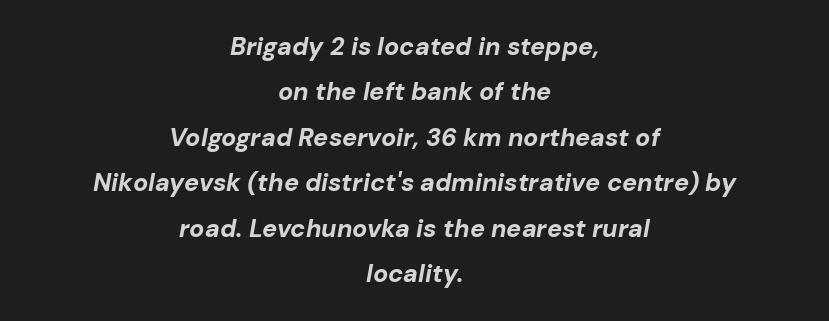
Q: Is the text bold? A: Yes.
Q: Is the text italic (slanted)? A: Yes, it leans right by about 10 degrees.
Q: Is the text underlined? A: No.
Q: How is the paragraph aligned? A: Centered.
Q: Is the spacing between letters normal or unusually wide? A: Normal.
